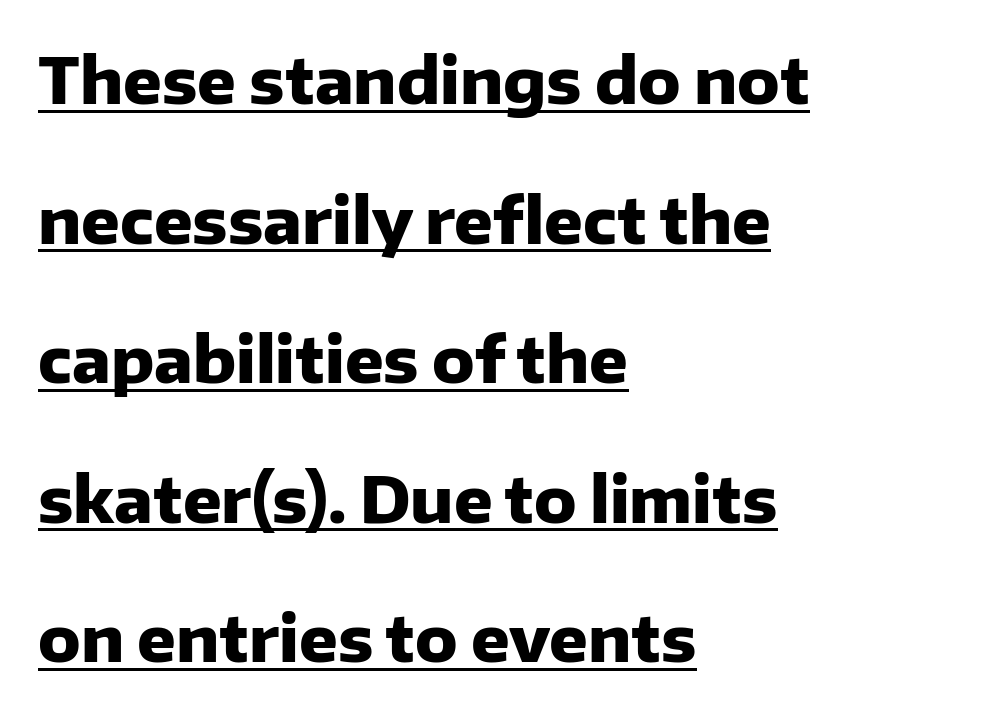
Q: Is the text bold? A: Yes.
Q: Is the text italic (slanted)? A: No, it is upright.
Q: Is the typeface a serif or a sans-serif typeface? A: Sans-serif.
Q: Is the text underlined? A: Yes.
Q: How is the paragraph aligned? A: Left-aligned.
Q: Is the spacing between letters normal or unusually wide? A: Normal.
Q: Is the spacing between lines tight, normal or loose? A: Loose.
Q: Width (condensed, normal, or wide)? A: Normal.
Q: Stroke contrast? A: Low.
Q: x-height? A: Medium.
Q: Monospaced? A: No.
